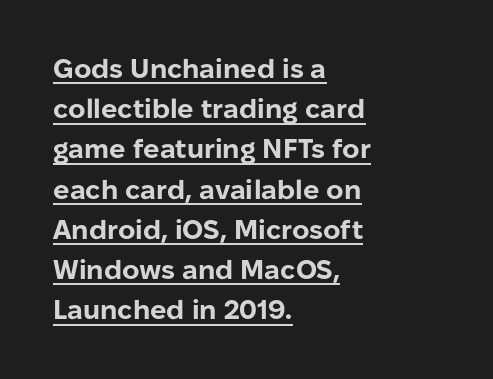
{"italic": "no", "bold": "yes", "underline": "yes", "align": "left", "line_spacing": "normal", "line_spacing_ratio": 1.49, "letter_spacing": "normal", "letter_spacing_em": 0.0, "glyph_px": 27}
